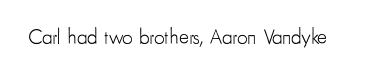
The image shows 21 px text type, upright; set normal letter spacing, not underlined.
